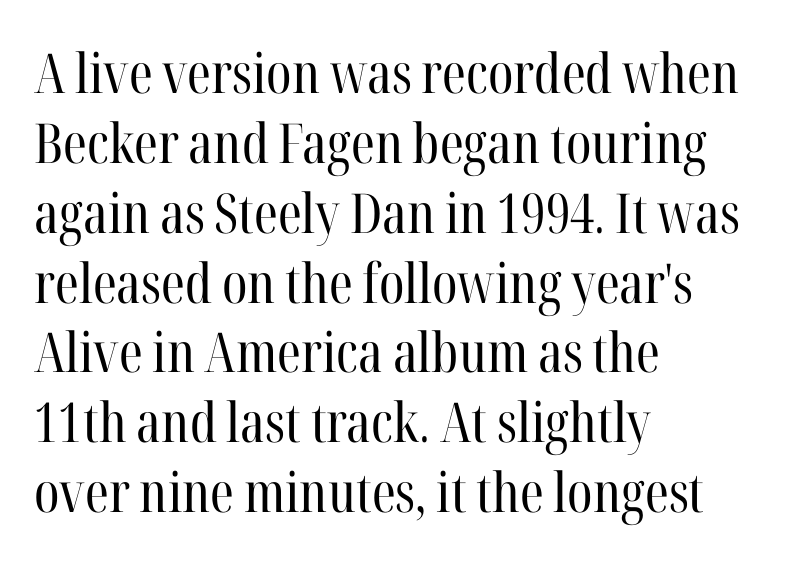
The image shows 55 px regular-weight, condensed serif type, upright; set left-aligned, normal line spacing (1.27x), normal letter spacing, not underlined; high stroke contrast and a medium x-height.
